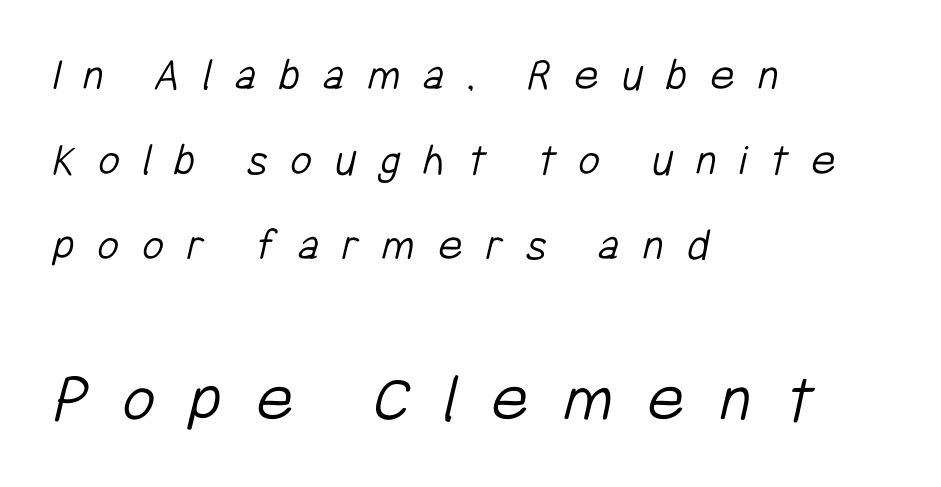
{"serif": "no", "bold": "no", "weight": "light", "width": "condensed", "stroke_contrast": "low", "x_height": "medium", "monospaced": "no", "underline": "no", "align": "left", "line_spacing_ratio": 1.81, "letter_spacing": "wide", "letter_spacing_em": 0.49, "larger_block": "second", "size_ratio": 1.51, "glyph_px": 71}
